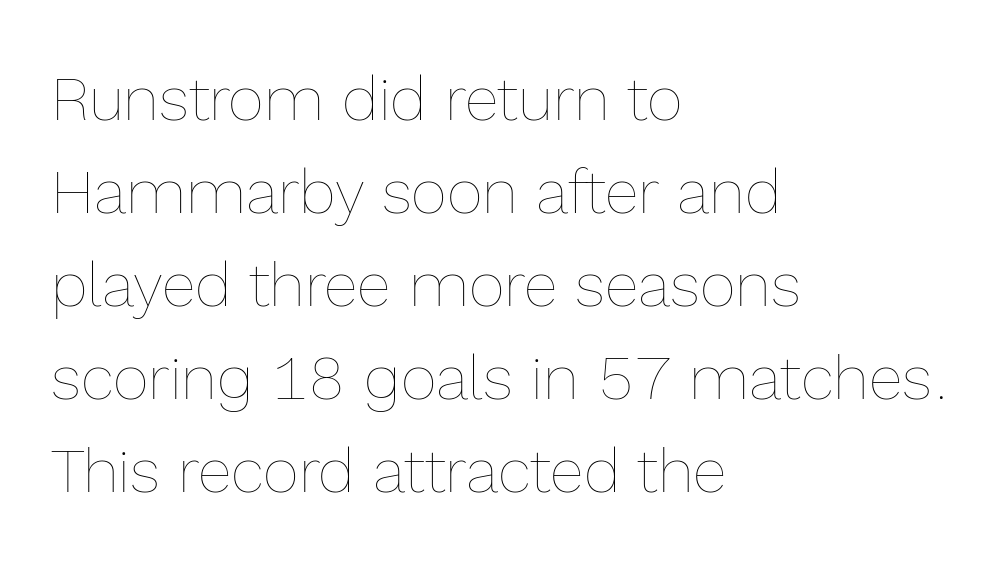
The passage shown stacks its lines at a standard gap. A student would call this left alignment; a typographer would say flush left, rag right. Varying glyph widths throughout — classic text-font behaviour. Look at the tracking — it's just the regular setting, nothing added.
